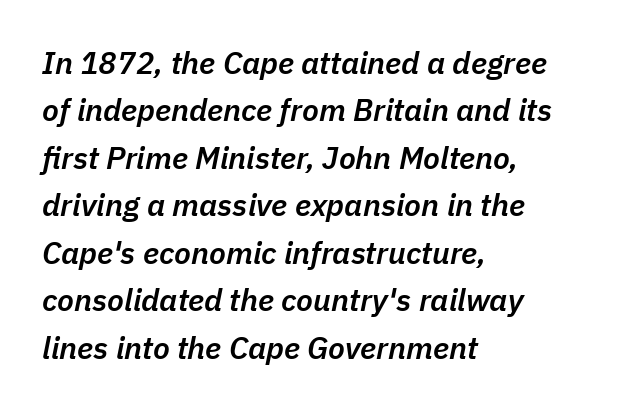
These lines are rendered in a variable-pitch font. How would I describe the line gaps? Plain and ordinary. Honestly, the letter spacing is just normal — you wouldn't notice it. Underlining? Definitely not there.
